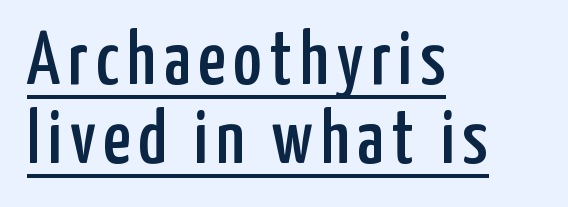
Emphasis is given by a line drawn under the lettering. This sample uses a sans-serif face. If you measured baseline to baseline, you'd find a short distance. The typesetter chose a ragged-right arrangement here. The face used here is proportionally spaced, like ordinary book or web type. Posture: vertical.
